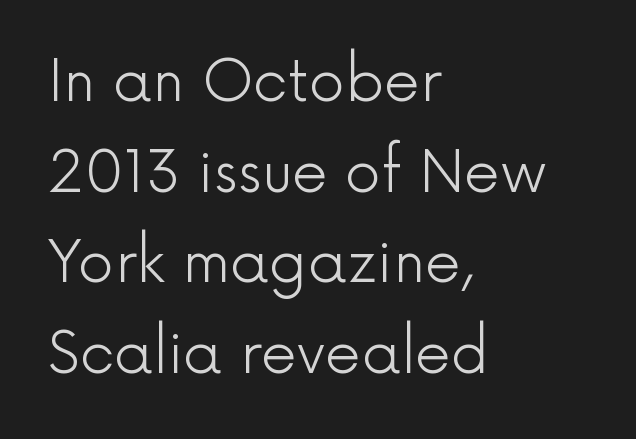
{"serif": "no", "italic": "no", "bold": "no", "weight": "light", "width": "normal", "x_height": "medium", "monospaced": "no", "underline": "no", "align": "left", "line_spacing": "normal", "line_spacing_ratio": 1.59, "letter_spacing": "normal", "letter_spacing_em": 0.0, "glyph_px": 57}
